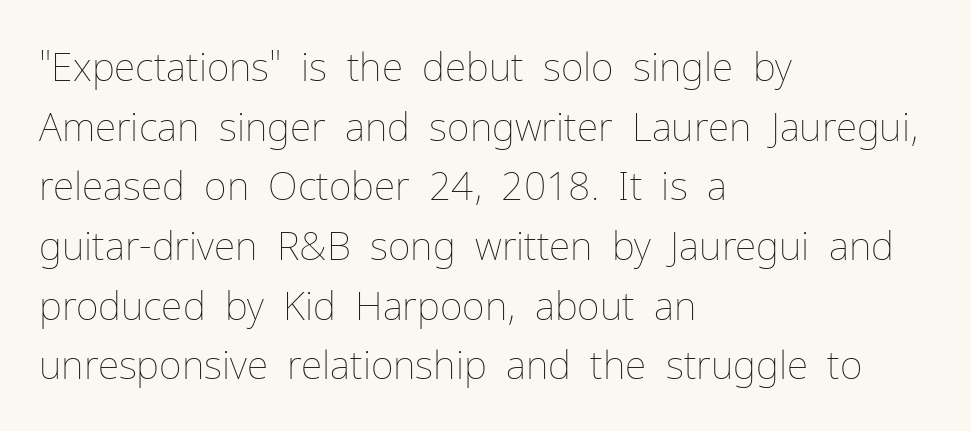
The image shows 39 px thin type, upright; set left-aligned, normal line spacing (1.53x), normal letter spacing, not underlined; low stroke contrast and a medium x-height.
